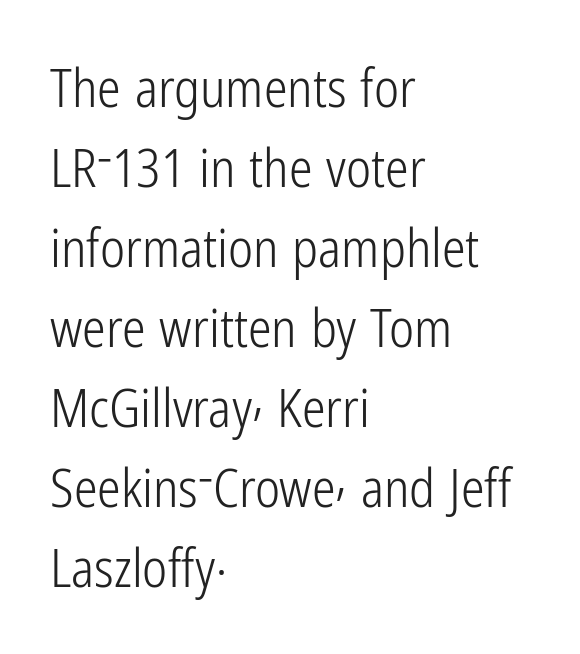
You can tell from the bare stems that sans-serif type was used. The face used here is rendered with its standard letterfit. Quick note: interline space is typical. Vertical strokes here are truly vertical. The glyphs are unaccompanied by any horizontal stroke below them. Stroke thickness stays within the range of a standard reading face or lighter.
